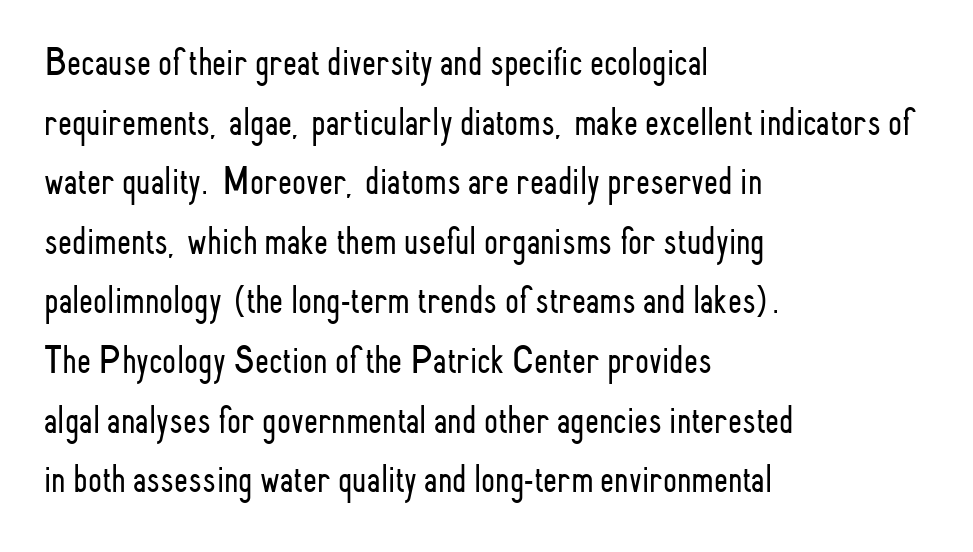
Between one letter and the next there's only the usual sliver of space. Has an underline been added? It has not. Every row of glyphs begins at an identical x-position on the left. The font family rendered here belongs to the sans-serif group. Looks like regular typesetting: each glyph gets only the width it needs. The lettering stays uniformly vertical, giving the passage a roman look.
